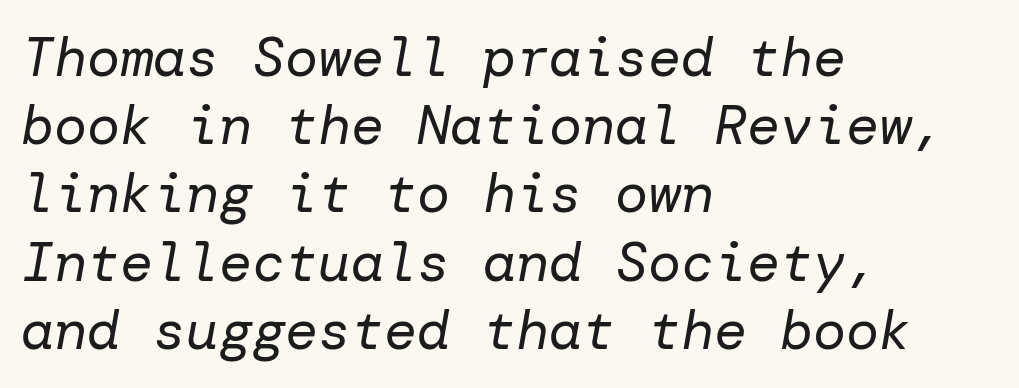
The image shows 55 px regular-weight type, italic (leaning right); set left-aligned, line spacing 1.24x, normal letter spacing, not underlined; low stroke contrast and a medium x-height.
